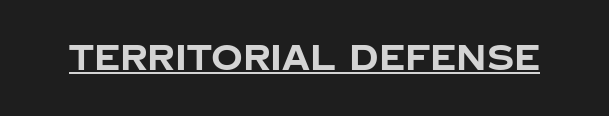
The rendering uses natural spacing where letterforms have individual widths. A continuous stroke trails under the words, as in a hyperlink. How heavy is the stroke? Heavy — this is a bold. The passage shown has conventional tracking throughout. The type family on display is of the sans-serif kind. Ascenders rise straight up at ninety degrees.
